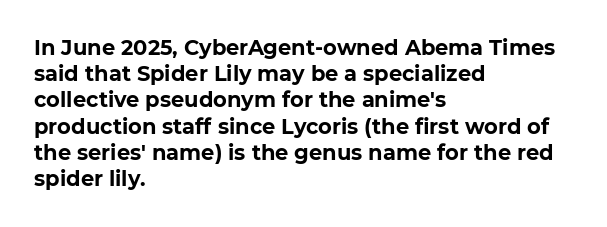
{"italic": "no", "bold": "yes", "underline": "no", "align": "left", "line_spacing": "normal", "line_spacing_ratio": 1.25, "letter_spacing": "normal", "letter_spacing_em": 0.0, "glyph_px": 21}
